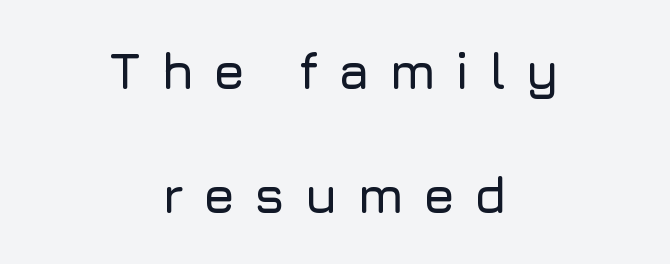
The image shows 51 px sans-serif type, upright; set centered, loose line spacing (2.43x), unusually wide letter spacing (+0.37 em), not underlined; low stroke contrast and a medium x-height.
